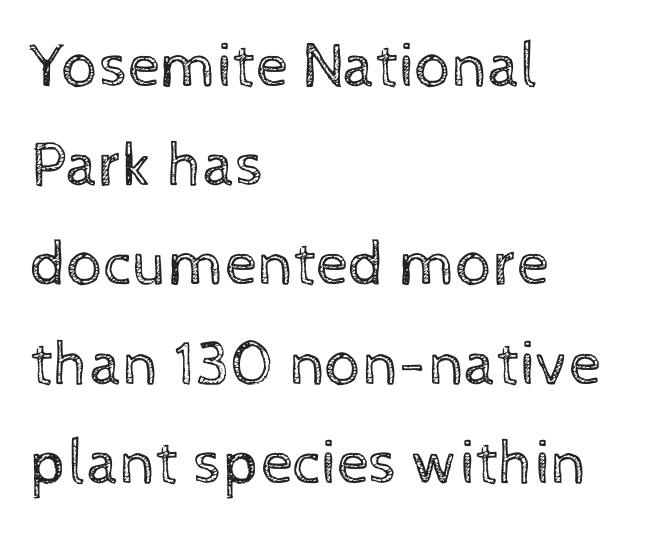
The image shows 64 px regular-weight type, upright; set left-aligned, normal line spacing (1.55x), normal letter spacing, not underlined; a medium x-height.
